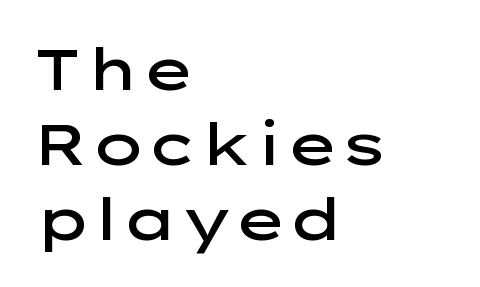
Q: Is the text bold? A: Semi-bold.
Q: Is the text italic (slanted)? A: No, it is upright.
Q: Is the typeface a serif or a sans-serif typeface? A: Sans-serif.
Q: Is the text underlined? A: No.
Q: How is the paragraph aligned? A: Left-aligned.
Q: Is the spacing between letters normal or unusually wide? A: Normal.
Q: Is the spacing between lines tight, normal or loose? A: Normal.
Q: Width (condensed, normal, or wide)? A: Wide.
Q: Stroke contrast? A: Low.
Q: x-height? A: Medium.
Q: Monospaced? A: No.
